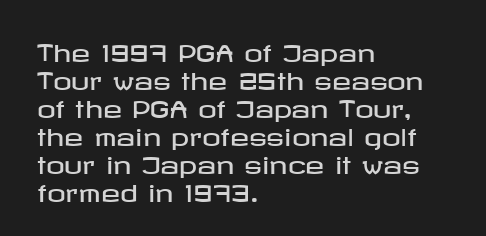
Look at the tracking — it's just the regular setting, nothing added. Caption: multi-line text, flush left, ragged right. Notice how the stems are strictly vertical — no italics here. A clean baseline with only descenders dipping below it.
